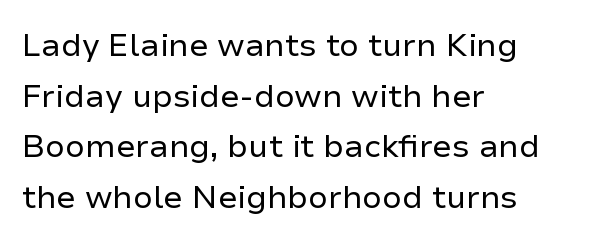
The image shows 32 px regular-weight sans-serif type, upright; set left-aligned, normal line spacing (1.58x), normal letter spacing, not underlined; low stroke contrast and a medium x-height.
